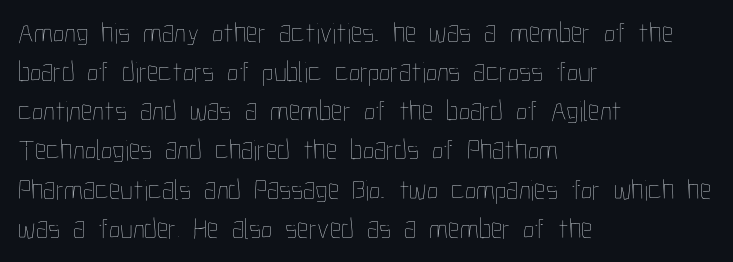
Baseline-to-baseline distance is the conventional proportion of letter height. The passage shown is typed in a proportional face where columns would drift. The font's upright variant was chosen for this text. A bare baseline throughout the passage.
